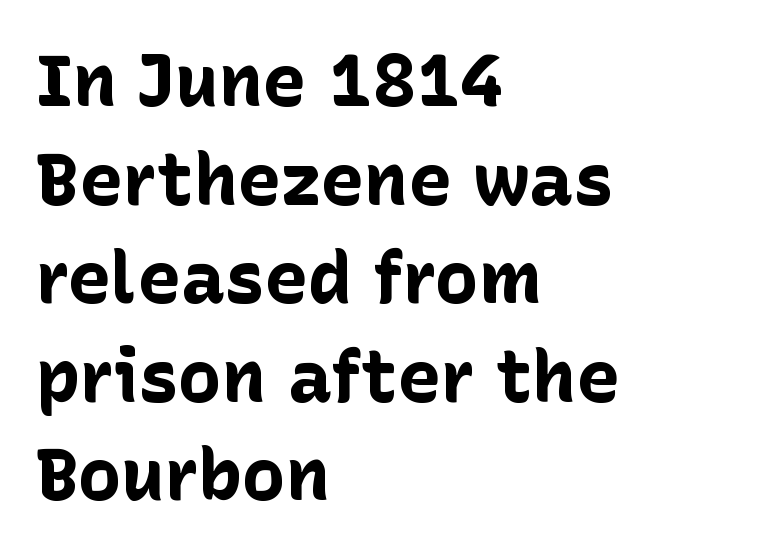
Q: Is the text bold? A: Yes.
Q: Is the text italic (slanted)? A: No, it is upright.
Q: Is the typeface a serif or a sans-serif typeface? A: Sans-serif.
Q: Is the text underlined? A: No.
Q: How is the paragraph aligned? A: Left-aligned.
Q: Is the spacing between letters normal or unusually wide? A: Normal.
Q: Is the spacing between lines tight, normal or loose? A: Normal.
Q: Width (condensed, normal, or wide)? A: Normal.
Q: Stroke contrast? A: Low.
Q: x-height? A: Medium.
Q: Monospaced? A: No.
